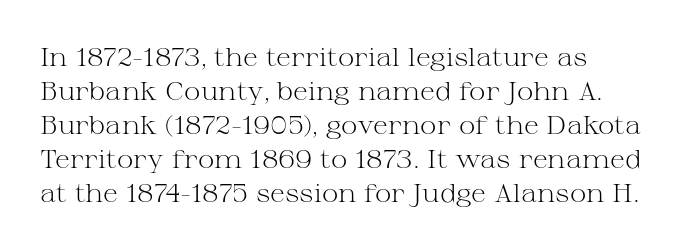
The image shows 25 px text type, upright; set left-aligned, normal line spacing (1.36x), normal letter spacing, not underlined.
